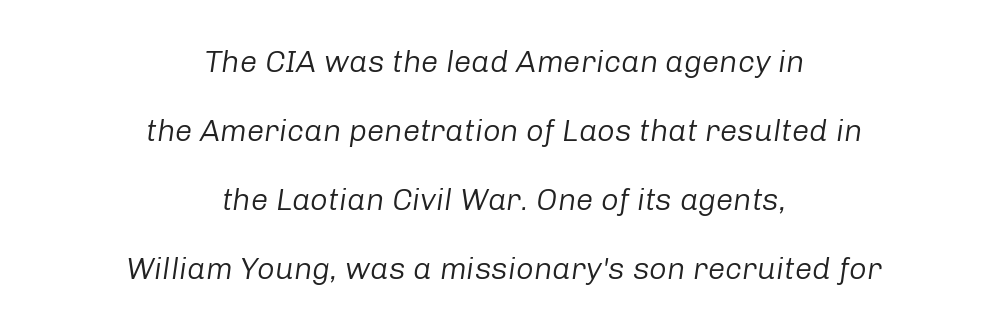
{"italic": "yes", "lean": "right", "slant_degrees": 8, "bold": "no", "weight": "regular", "width": "normal", "stroke_contrast": "low", "x_height": "medium", "monospaced": "no", "underline": "no", "align": "center", "line_spacing": "loose", "line_spacing_ratio": 2.23, "letter_spacing": "normal", "letter_spacing_em": 0.0, "glyph_px": 31}
